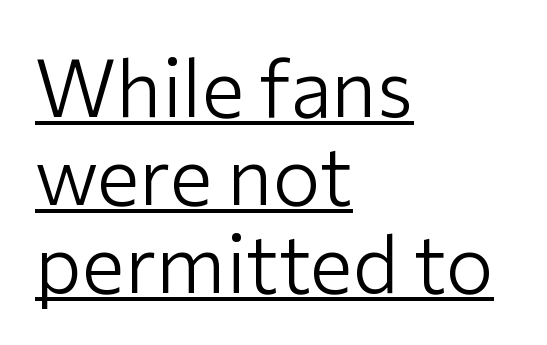
The image shows 80 px light sans-serif type, upright; set left-aligned, tight line spacing (1.1x), normal letter spacing, underlined; low stroke contrast and a medium x-height.
